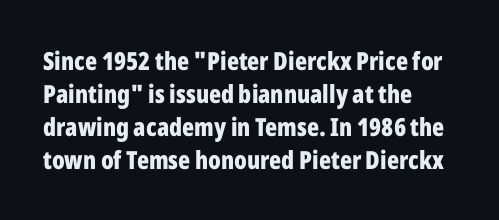
{"italic": "no", "bold": "yes", "underline": "no", "align": "left", "line_spacing": "normal", "line_spacing_ratio": 1.32, "letter_spacing": "normal", "letter_spacing_em": 0.0, "glyph_px": 25}
